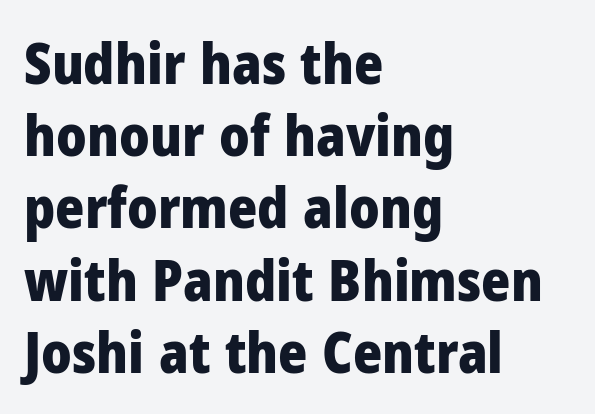
Q: Is the text bold? A: Yes.
Q: Is the text italic (slanted)? A: No, it is upright.
Q: Is the typeface a serif or a sans-serif typeface? A: Sans-serif.
Q: Is the text underlined? A: No.
Q: How is the paragraph aligned? A: Left-aligned.
Q: Is the spacing between letters normal or unusually wide? A: Normal.
Q: Is the spacing between lines tight, normal or loose? A: Normal.
Q: Width (condensed, normal, or wide)? A: Normal.
Q: Stroke contrast? A: Low.
Q: x-height? A: Medium.
Q: Monospaced? A: No.
